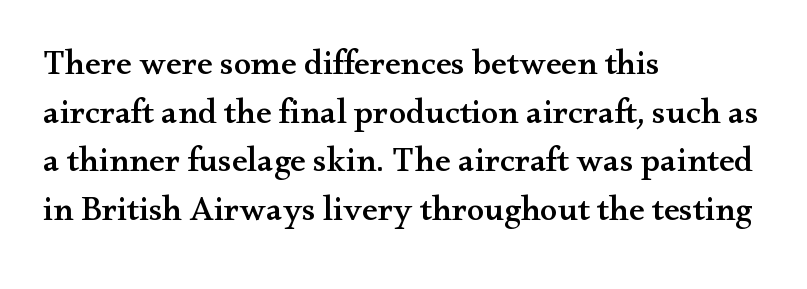
Q: Is the text italic (slanted)? A: No, it is upright.
Q: Is the typeface a serif or a sans-serif typeface? A: Serif.
Q: Is the text underlined? A: No.
Q: How is the paragraph aligned? A: Left-aligned.
Q: Is the spacing between letters normal or unusually wide? A: Normal.
Q: Is the spacing between lines tight, normal or loose? A: Normal.
Q: Width (condensed, normal, or wide)? A: Wide.
Q: Stroke contrast? A: Medium.
Q: x-height? A: Small.
Q: Monospaced? A: No.
